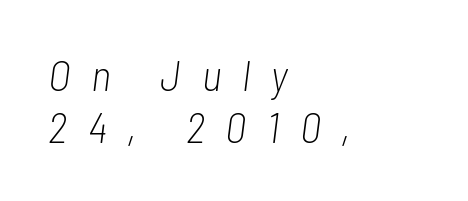
Q: Is the text bold? A: No.
Q: Is the text italic (slanted)? A: Yes, it leans right by about 7 degrees.
Q: Is the text underlined? A: No.
Q: How is the paragraph aligned? A: Left-aligned.
Q: Is the spacing between letters normal or unusually wide? A: Unusually wide.
Q: Width (condensed, normal, or wide)? A: Condensed.
Q: Stroke contrast? A: Low.
Q: x-height? A: Medium.
Q: Monospaced? A: No.
